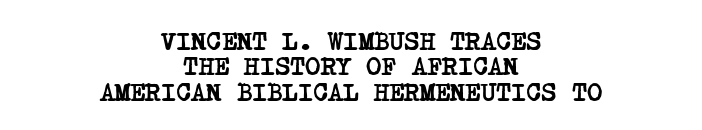
These lines are centered, leaving both edges ragged. Plenty of ink on the page — the face is bold. The gaps between neighbouring characters are ordinary and unremarkable. Vertical spacing — tight.
